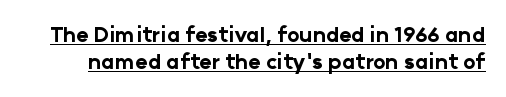
Q: Is the text bold? A: Yes.
Q: Is the text italic (slanted)? A: No, it is upright.
Q: Is the text underlined? A: Yes.
Q: Is the spacing between letters normal or unusually wide? A: Normal.
Q: Is the spacing between lines tight, normal or loose? A: Normal.
